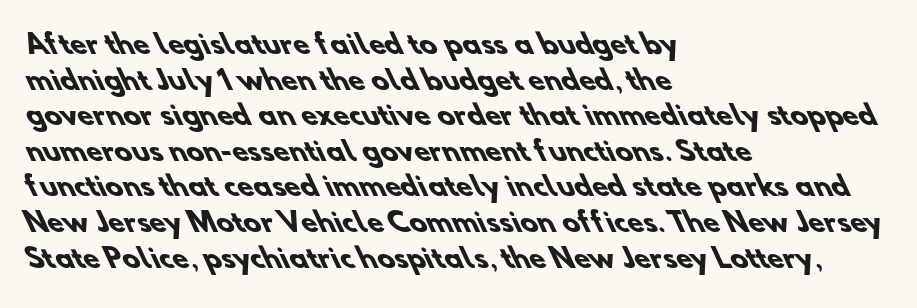
{"bold": "yes", "underline": "no", "align": "left", "line_spacing": "normal", "line_spacing_ratio": 1.37, "letter_spacing": "normal", "letter_spacing_em": 0.0, "glyph_px": 26}
